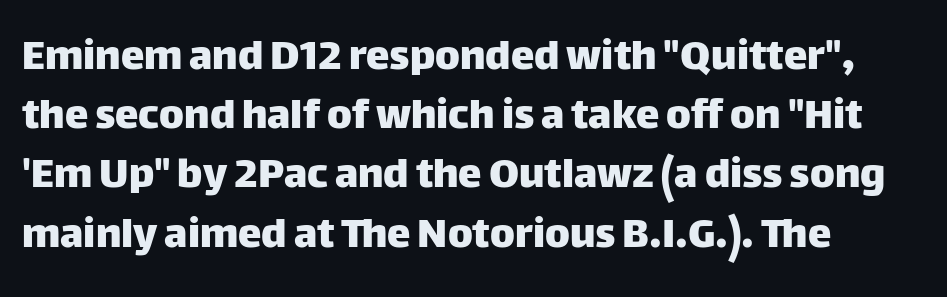
The specimen omits any rule beneath the text block's lines. Stroke terminals: plain, sans-serif. This is roman type, the default non-slanted kind. Horizontal alignment here is leftward, the default for most running prose. Spacing verdict: proportional, widths tailored to each character. The type is set solid horizontally, with unmodified tracking.
